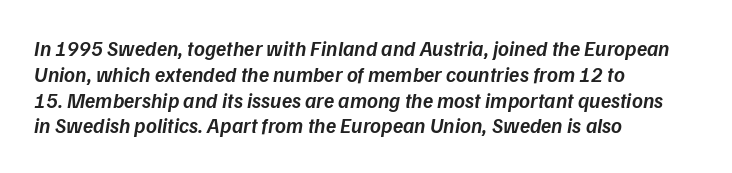
Q: Is the text bold? A: Semi-bold.
Q: Is the text italic (slanted)? A: Yes, it leans right by about 9 degrees.
Q: Is the text underlined? A: No.
Q: How is the paragraph aligned? A: Left-aligned.
Q: Is the spacing between letters normal or unusually wide? A: Normal.
